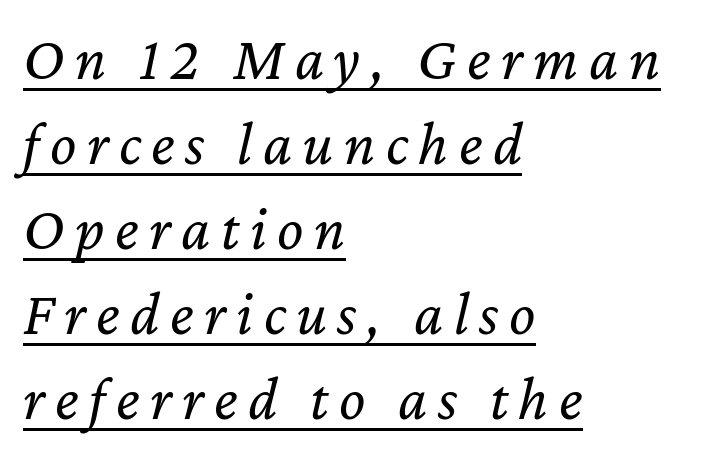
The image shows 62 px regular-weight type, italic (leaning right); set left-aligned, normal line spacing (1.37x), underlined; low stroke contrast and a medium x-height.
